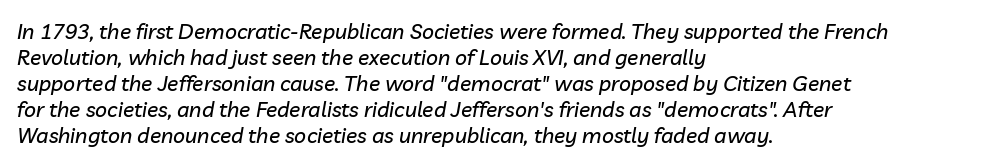
Q: Is the text italic (slanted)? A: Yes, it leans right by about 10 degrees.
Q: Is the text underlined? A: No.
Q: How is the paragraph aligned? A: Left-aligned.
Q: Is the spacing between letters normal or unusually wide? A: Normal.
